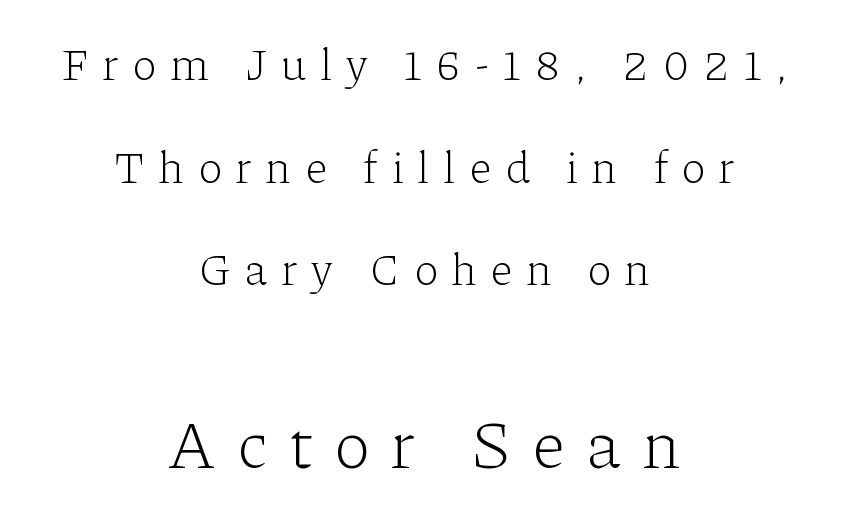
Classification — serif. You get the small type first, then a jump to larger type. Looks like regular typesetting: each glyph gets only the width it needs. Descender tails drop into unmarked territory.
